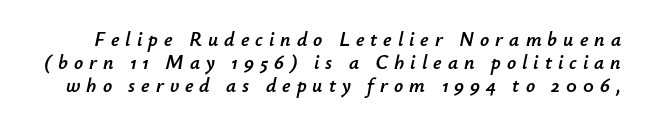
The rendering applies a slant to the glyphs. Spacing between characters has been opened up far beyond the box default. The glyphs are unaccompanied by any horizontal stroke below them.
